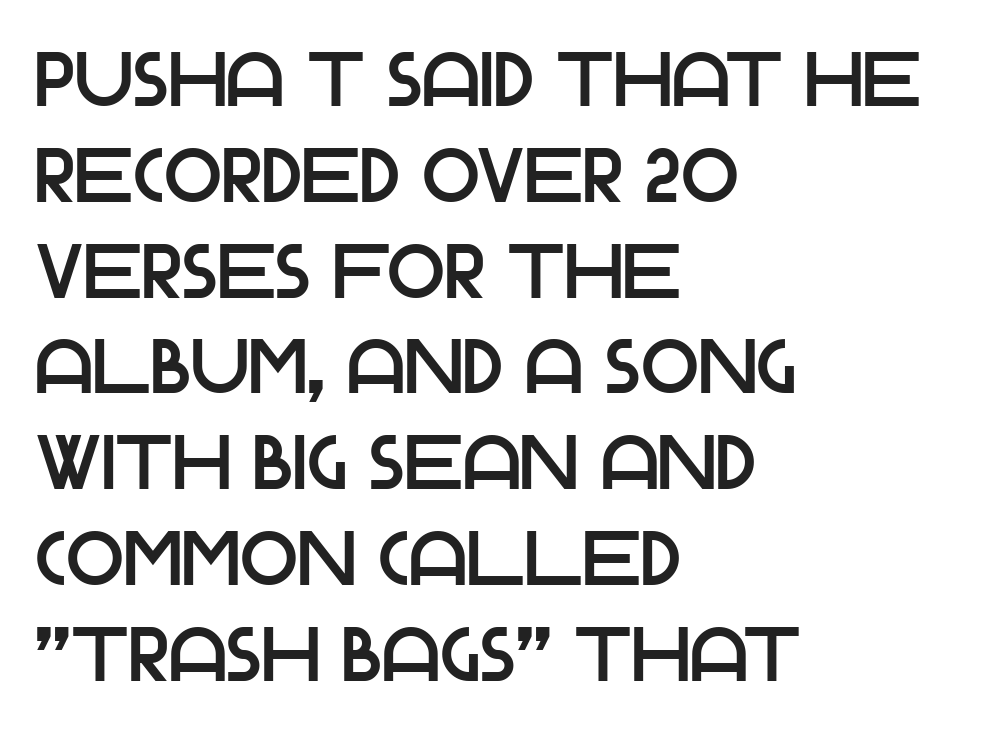
The image shows 76 px sans-serif type, upright; set left-aligned, normal line spacing (1.26x), normal letter spacing, not underlined; low stroke contrast and a large x-height.
